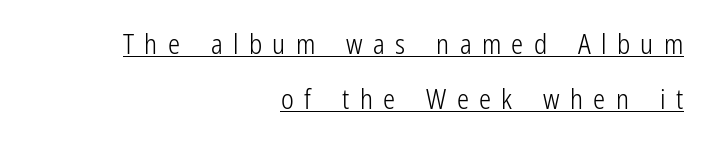
A typesetter would call this heavily tracked-out type. Check the space under the baseline: a stroke is drawn there. Short and long lines alike share a common ending point at right. This sample trades compactness for vertical openness between lines. Style check: upright. The font is comparable to plain body text, perhaps lighter.
